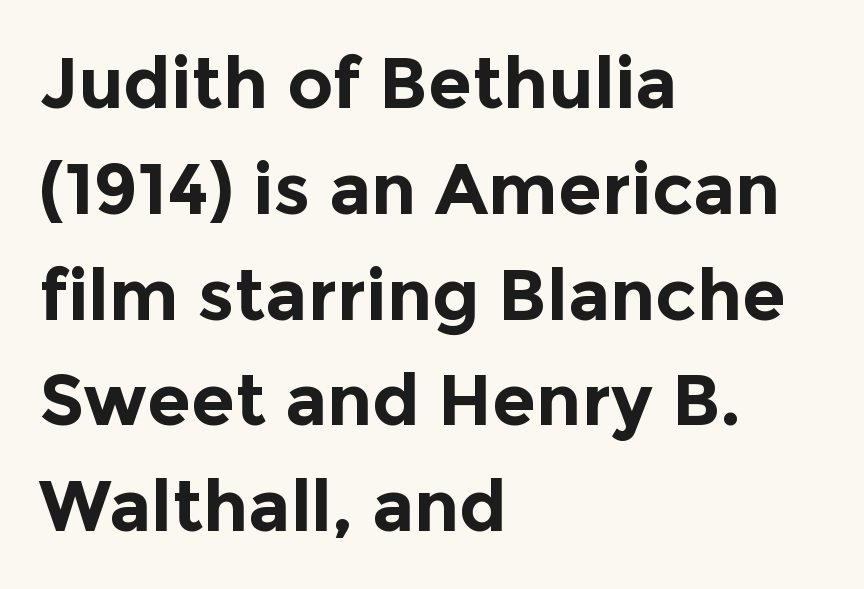
Q: Is the text bold? A: Yes.
Q: Is the text italic (slanted)? A: No, it is upright.
Q: Is the typeface a serif or a sans-serif typeface? A: Sans-serif.
Q: Is the text underlined? A: No.
Q: How is the paragraph aligned? A: Left-aligned.
Q: Is the spacing between letters normal or unusually wide? A: Normal.
Q: Is the spacing between lines tight, normal or loose? A: Normal.
Q: Width (condensed, normal, or wide)? A: Normal.
Q: x-height? A: Medium.
Q: Monospaced? A: No.
